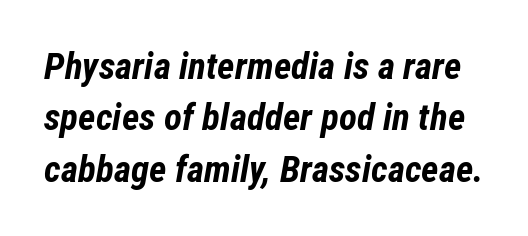
{"italic": "yes", "lean": "right", "slant_degrees": 12, "bold": "yes", "weight": "bold", "width": "condensed", "stroke_contrast": "low", "x_height": "medium", "monospaced": "no", "underline": "no", "line_spacing": "normal", "line_spacing_ratio": 1.39, "letter_spacing": "normal", "letter_spacing_em": 0.0, "glyph_px": 37}
